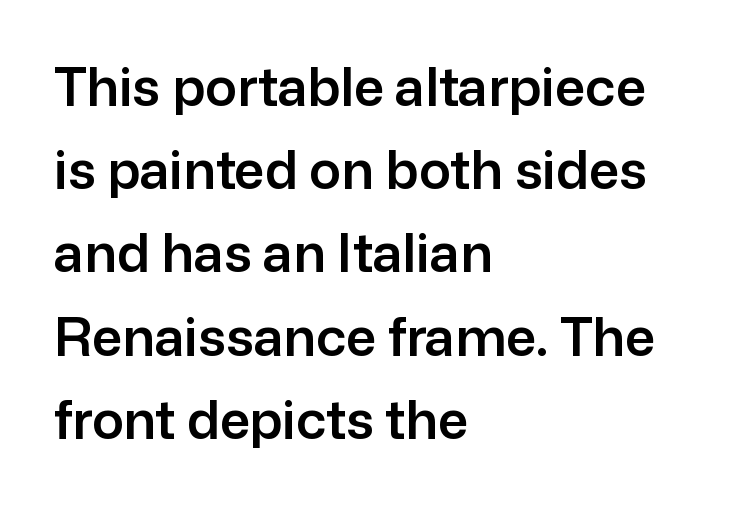
The image shows 53 px sans-serif type, upright; set left-aligned, normal line spacing (1.57x), normal letter spacing, not underlined; low stroke contrast and a medium x-height.
